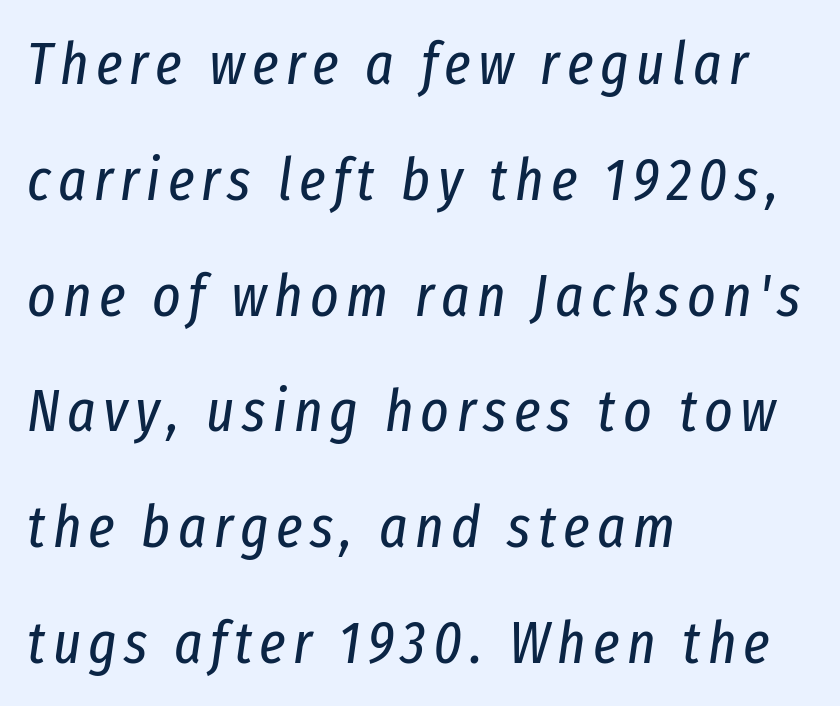
Q: Is the text bold? A: No.
Q: Is the text italic (slanted)? A: Yes, it leans right by about 8 degrees.
Q: Is the text underlined? A: No.
Q: How is the paragraph aligned? A: Left-aligned.
Q: Is the spacing between lines tight, normal or loose? A: Loose.
Q: Width (condensed, normal, or wide)? A: Condensed.
Q: Stroke contrast? A: Low.
Q: x-height? A: Medium.
Q: Monospaced? A: No.
